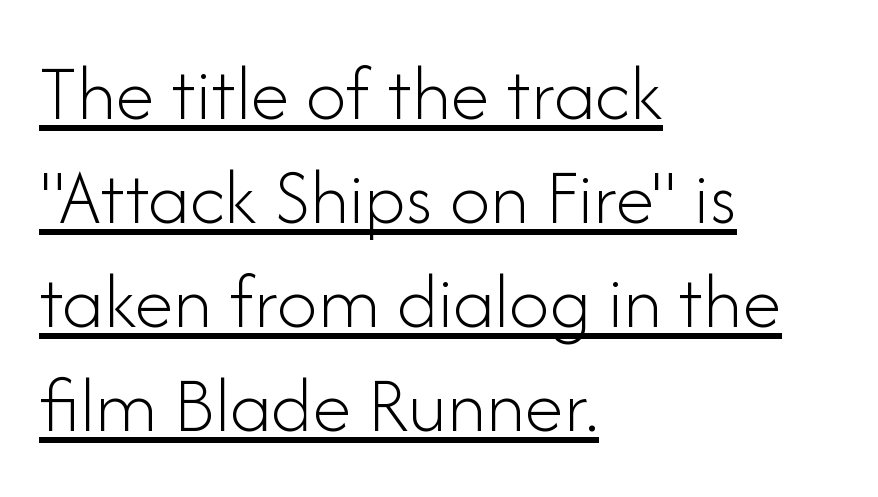
The image shows 80 px light sans-serif type, upright; set left-aligned, normal line spacing (1.3x), normal letter spacing, underlined; low stroke contrast and a small x-height.
